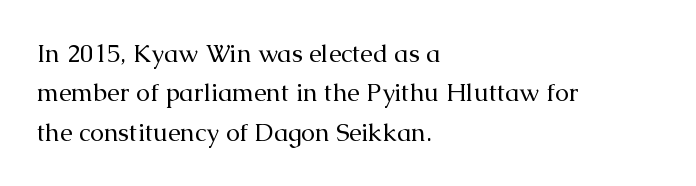
The image shows 25 px text type, upright; set left-aligned, normal line spacing (1.58x), normal letter spacing, not underlined.
